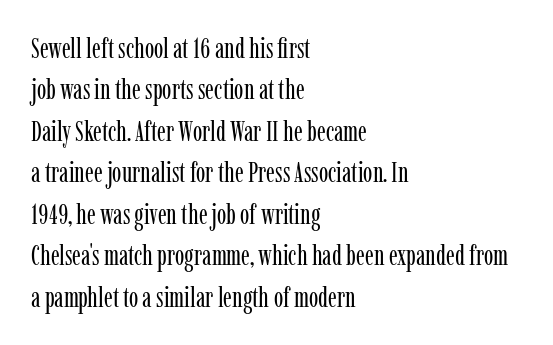
Q: Is the text bold? A: No.
Q: Is the text italic (slanted)? A: No, it is upright.
Q: Is the typeface a serif or a sans-serif typeface? A: Serif.
Q: Is the text underlined? A: No.
Q: How is the paragraph aligned? A: Left-aligned.
Q: Is the spacing between letters normal or unusually wide? A: Normal.
Q: Is the spacing between lines tight, normal or loose? A: Normal.
Q: Width (condensed, normal, or wide)? A: Condensed.
Q: Stroke contrast? A: Low.
Q: x-height? A: Medium.
Q: Monospaced? A: No.
